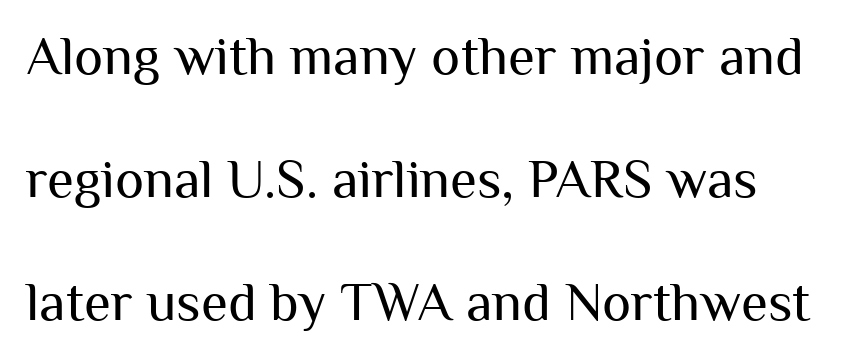
{"serif": "no", "italic": "no", "bold": "no", "weight": "regular", "width": "normal", "stroke_contrast": "medium", "x_height": "medium", "monospaced": "no", "underline": "no", "line_spacing": "loose", "line_spacing_ratio": 2.24, "letter_spacing": "normal", "letter_spacing_em": 0.0, "glyph_px": 55}
